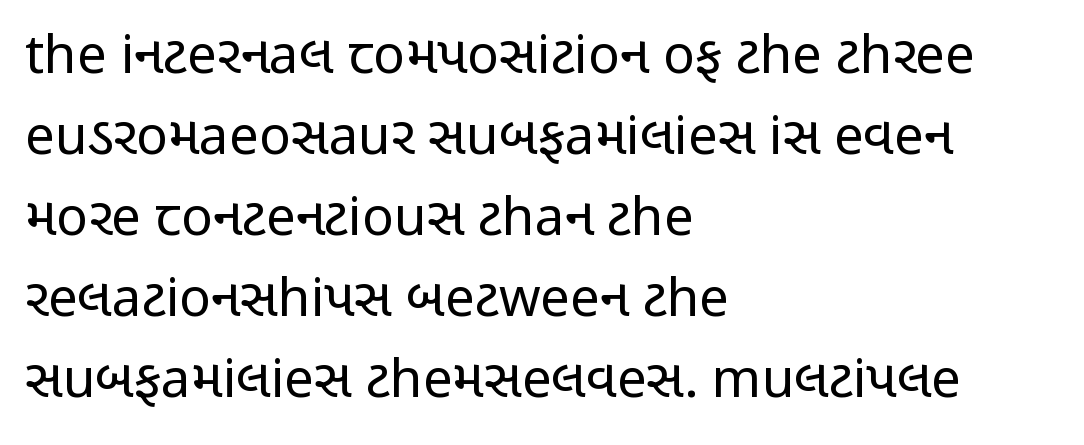
{"serif": "no", "italic": "no", "bold": "no", "weight": "regular", "width": "condensed", "stroke_contrast": "low", "x_height": "medium", "monospaced": "no", "underline": "no", "align": "left", "line_spacing": "normal", "line_spacing_ratio": 1.53, "letter_spacing": "normal", "letter_spacing_em": 0.0, "glyph_px": 53}
